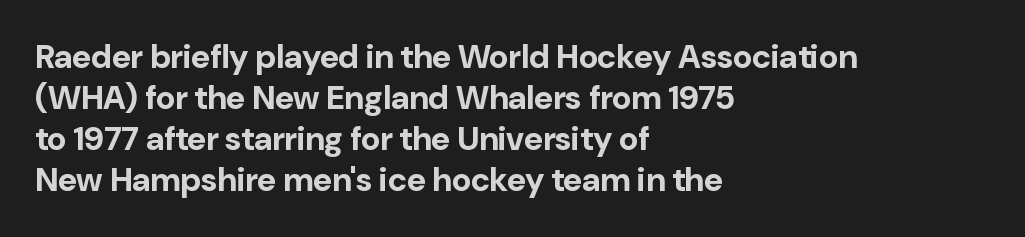
{"serif": "no", "italic": "no", "bold": "yes", "weight": "bold", "width": "normal", "stroke_contrast": "low", "x_height": "medium", "monospaced": "no", "underline": "no", "align": "left", "line_spacing_ratio": 1.24, "letter_spacing": "normal", "letter_spacing_em": 0.0, "glyph_px": 33}
